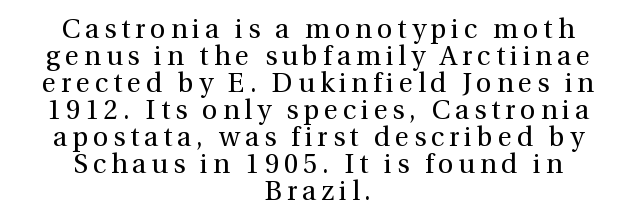
The image shows 27 px text type, upright; set centered, tight line spacing (1.0x), not underlined.
